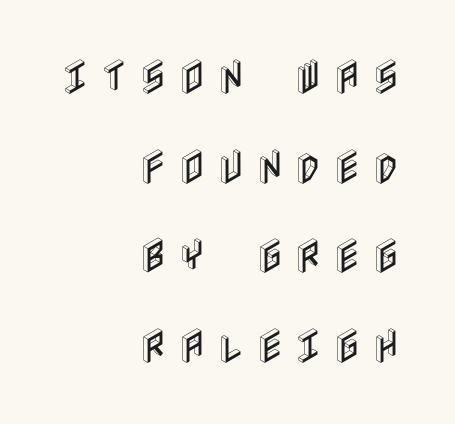
The letterforms stand isolated, each surrounded by extra space. Compared with typical paragraphs, the rows here are farther apart. The glyphs are unaccompanied by any horizontal stroke below them. The letters stand upright; this is a roman face. The paragraph shown leans on its right margin.
